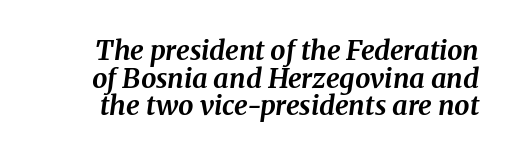
Q: Is the text bold? A: Yes.
Q: Is the text italic (slanted)? A: Yes, it leans right by about 8 degrees.
Q: Is the text underlined? A: No.
Q: Is the spacing between letters normal or unusually wide? A: Normal.
Q: Is the spacing between lines tight, normal or loose? A: Tight.
